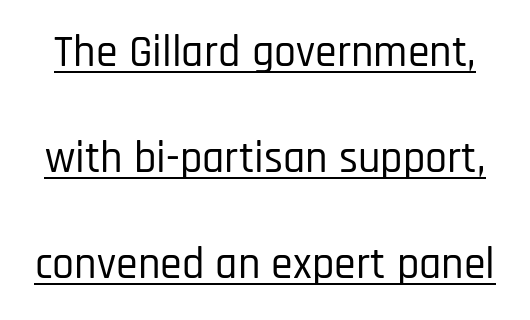
The letterforms sit shoulder to shoulder at normal distance. The leading is generous, giving the passage an open texture. The typography opts for an upright posture over an oblique one. Underlined type. Spacing verdict: proportional, widths tailored to each character.
